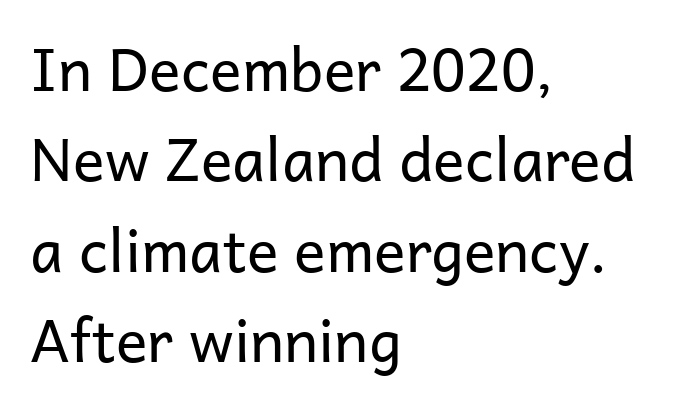
It's the straight-up-and-down kind of type. This block has exactly the height ordinary leading produces. The type is set solid horizontally, with unmodified tracking. On a weight scale, this lands at 450 or below. The passage shown is typed in a proportional face where columns would drift.
